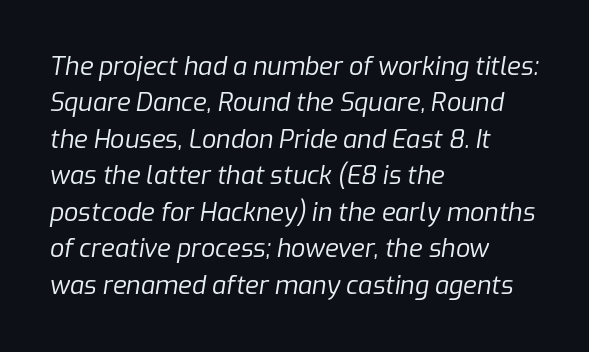
Q: Is the text bold? A: No.
Q: Is the text italic (slanted)? A: Yes, it leans right by about 9 degrees.
Q: Is the text underlined? A: No.
Q: How is the paragraph aligned? A: Left-aligned.
Q: Is the spacing between letters normal or unusually wide? A: Normal.
Q: Is the spacing between lines tight, normal or loose? A: Normal.
